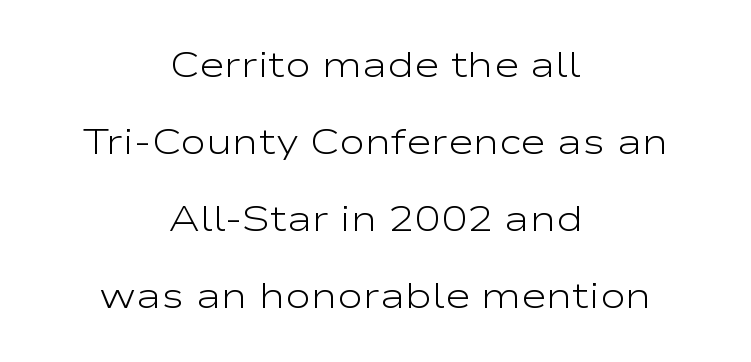
The image shows 35 px light, wide sans-serif type, upright; set centered, loose line spacing (2.2x), normal letter spacing, not underlined; low stroke contrast and a medium x-height.
